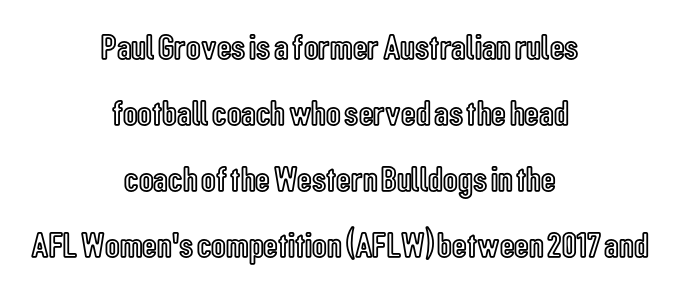
The passage is arranged like a title page — every line centered. The passage shown is typed in a proportional face where columns would drift. Descender tails drop into unmarked territory. The axis of the letterforms is exactly vertical. Nothing unusual about the tracking: characters are spaced as the font intends.
